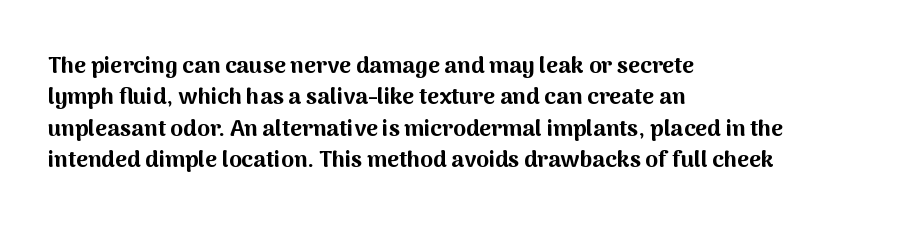
{"italic": "no", "bold": "yes", "underline": "no", "align": "left", "line_spacing": "normal", "line_spacing_ratio": 1.36, "letter_spacing": "normal", "letter_spacing_em": 0.0, "glyph_px": 23}
